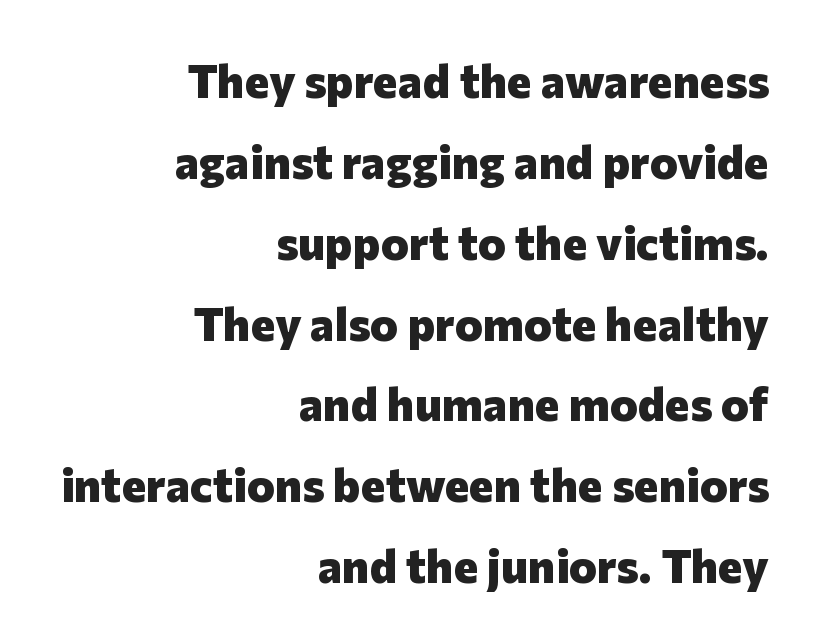
The image shows 47 px heavy sans-serif type, upright; set right-aligned, line spacing 1.72x, normal letter spacing, not underlined; low stroke contrast and a medium x-height.
